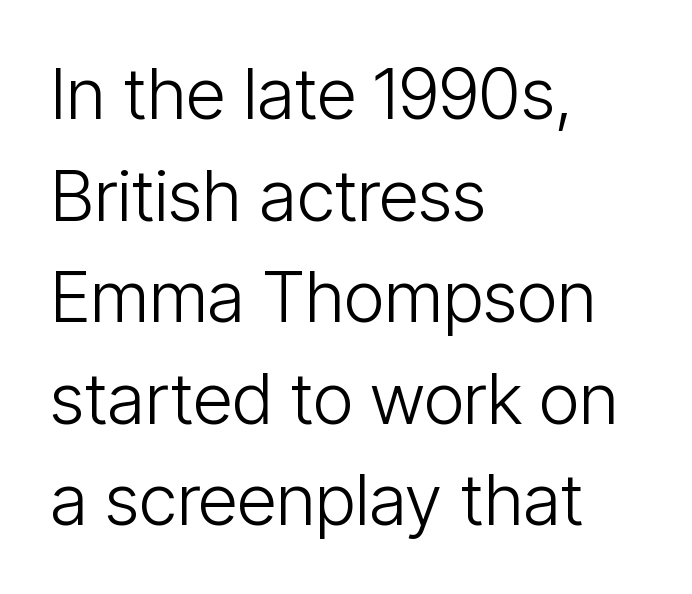
{"serif": "no", "italic": "no", "bold": "no", "weight": "light", "width": "condensed", "stroke_contrast": "low", "x_height": "medium", "monospaced": "no", "underline": "no", "align": "left", "line_spacing": "normal", "line_spacing_ratio": 1.43, "letter_spacing": "normal", "letter_spacing_em": 0.0, "glyph_px": 71}
